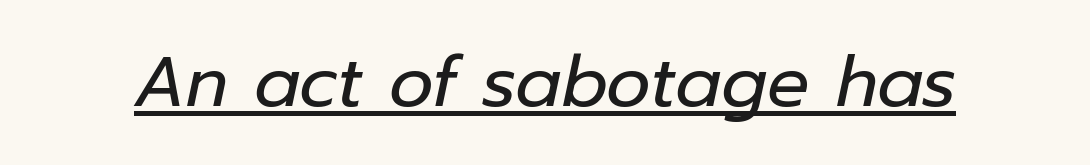
The rendering uses natural spacing where letterforms have individual widths. Weight: not bold — regular or lighter. The rendering applies a slant to the glyphs. The passage shown is underscored from start to finish.
